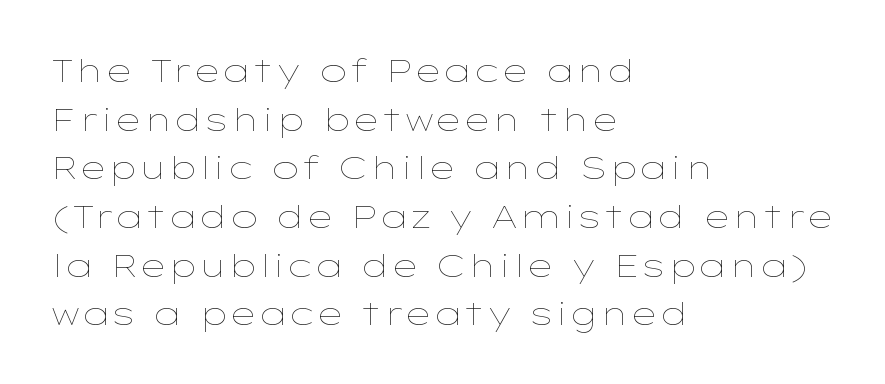
{"italic": "no", "bold": "no", "weight": "thin", "width": "wide", "stroke_contrast": "low", "x_height": "medium", "monospaced": "no", "underline": "no", "align": "left", "line_spacing": "normal", "line_spacing_ratio": 1.52, "letter_spacing": "normal", "letter_spacing_em": 0.0, "glyph_px": 32}
